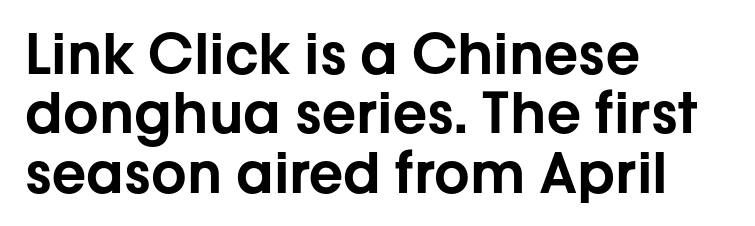
Q: Is the text italic (slanted)? A: No, it is upright.
Q: Is the typeface a serif or a sans-serif typeface? A: Sans-serif.
Q: Is the text underlined? A: No.
Q: How is the paragraph aligned? A: Left-aligned.
Q: Is the spacing between letters normal or unusually wide? A: Normal.
Q: Is the spacing between lines tight, normal or loose? A: Tight.
Q: Width (condensed, normal, or wide)? A: Normal.
Q: Stroke contrast? A: Low.
Q: x-height? A: Medium.
Q: Monospaced? A: No.
